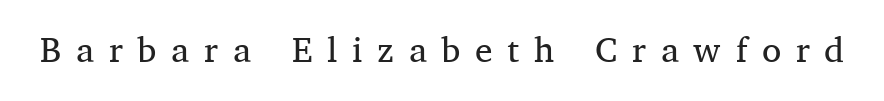
{"serif": "yes", "italic": "no", "bold": "no", "weight": "regular", "width": "normal", "stroke_contrast": "medium", "x_height": "medium", "monospaced": "no", "underline": "no", "letter_spacing": "wide", "letter_spacing_em": 0.42, "glyph_px": 35}
